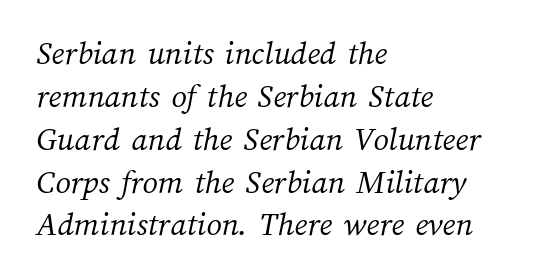
{"bold": "no", "weight": "light", "width": "normal", "stroke_contrast": "medium", "x_height": "medium", "monospaced": "no", "underline": "no", "align": "left", "line_spacing": "normal", "line_spacing_ratio": 1.26, "letter_spacing": "normal", "letter_spacing_em": 0.0, "glyph_px": 34}
